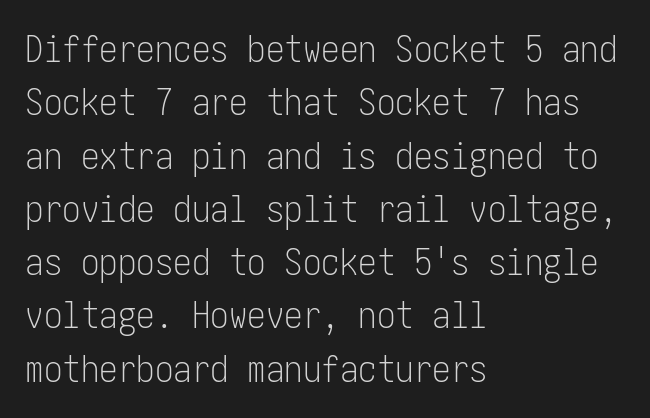
{"serif": "no", "italic": "no", "bold": "no", "weight": "light", "width": "condensed", "stroke_contrast": "low", "x_height": "medium", "underline": "no", "align": "left", "line_spacing": "normal", "line_spacing_ratio": 1.44, "letter_spacing": "normal", "letter_spacing_em": 0.0, "glyph_px": 37}
